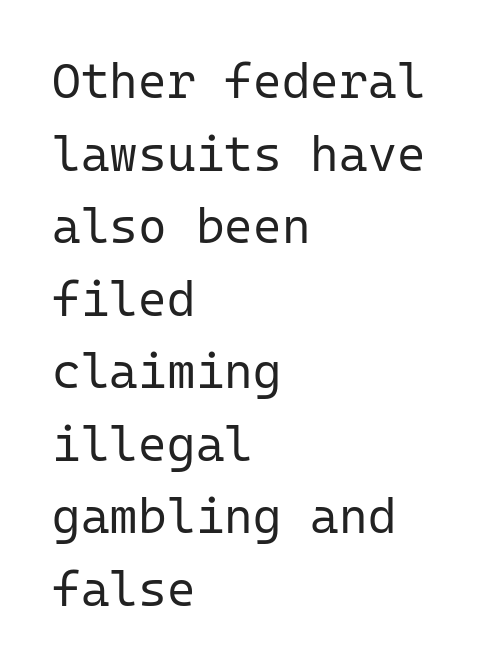
{"serif": "no", "italic": "no", "bold": "no", "weight": "regular", "width": "normal", "stroke_contrast": "low", "x_height": "medium", "monospaced": "yes", "underline": "no", "align": "left", "line_spacing": "normal", "line_spacing_ratio": 1.48, "letter_spacing": "normal", "letter_spacing_em": 0.0, "glyph_px": 49}
